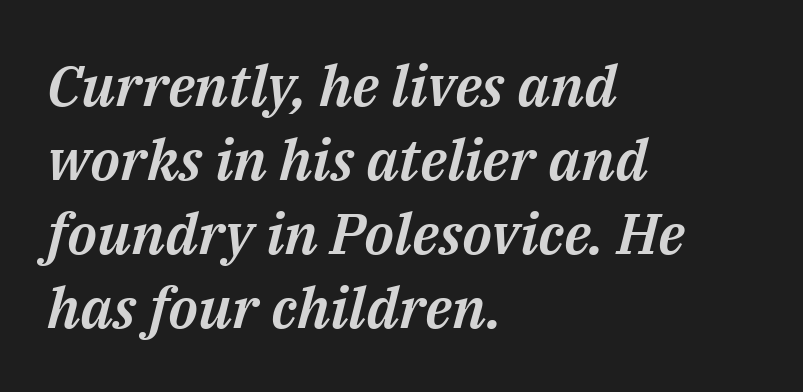
The image shows 57 px text type, italic (leaning right); set left-aligned, normal line spacing (1.3x), normal letter spacing, not underlined; medium stroke contrast and a medium x-height.
